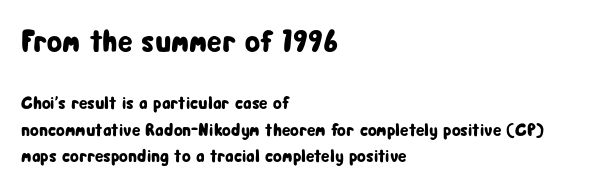
Font category for this specimen: sans-serif. What stands out about the letter spacing? Nothing — it is the standard amount. Rendered with straight, roman letterforms. Caption: upper text group enlarged, lower text group reduced. The rendering uses natural spacing where letterforms have individual widths. This sample keeps an unexceptional amount of space between lines.
